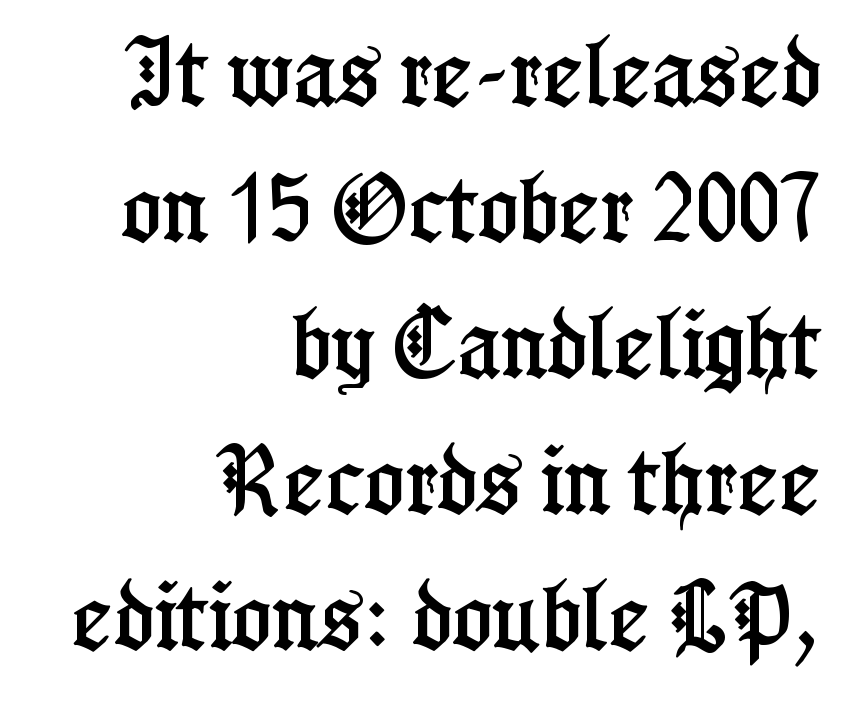
{"serif": "yes", "italic": "no", "width": "condensed", "stroke_contrast": "low", "x_height": "medium", "monospaced": "no", "underline": "no", "align": "right", "line_spacing_ratio": 1.79, "letter_spacing": "normal", "letter_spacing_em": 0.0, "glyph_px": 76}
